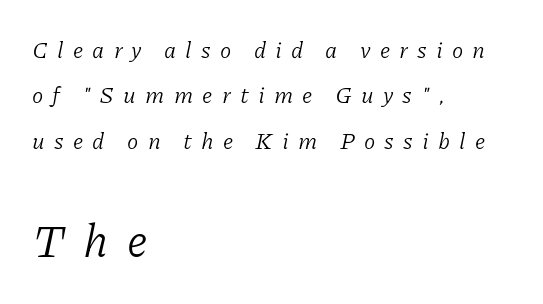
Q: Is the text bold? A: No.
Q: Is the text italic (slanted)? A: Yes, it leans right by about 11 degrees.
Q: Is the typeface a serif or a sans-serif typeface? A: Serif.
Q: Is the text underlined? A: No.
Q: How is the paragraph aligned? A: Left-aligned.
Q: Is the spacing between letters normal or unusually wide? A: Unusually wide.
Q: Is the spacing between lines tight, normal or loose? A: Loose.
Q: Which block of text is set in a larger size, the first (top) or the second (bottom)? A: The second (bottom) one.
Q: Width (condensed, normal, or wide)? A: Normal.
Q: Stroke contrast? A: Low.
Q: x-height? A: Medium.
Q: Monospaced? A: No.
